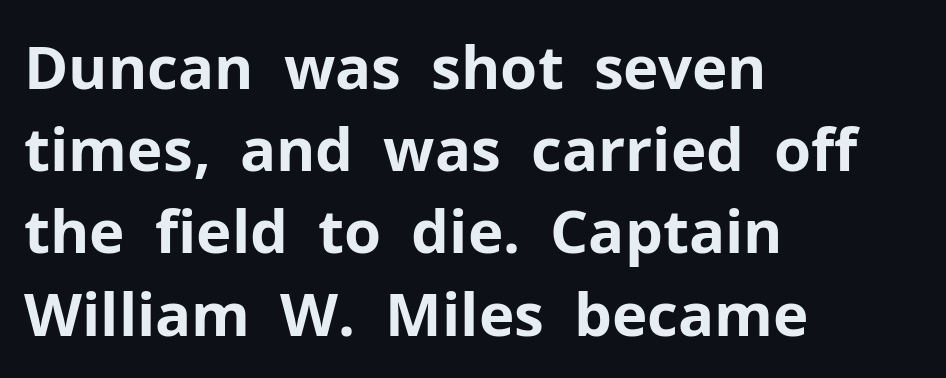
Quick note: not italic, upright. The passage shown is not underscored anywhere. Evenly set lines give the paragraph a standard silhouette. The face used here has the dense, thick strokes of a bold. Where is the straight margin? On the left.
